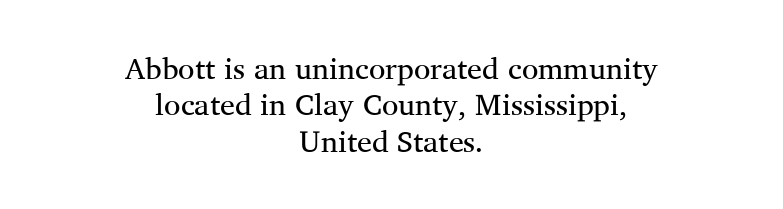
The image shows 30 px regular-weight serif type, upright; set centered, line spacing 1.21x, normal letter spacing, not underlined; medium stroke contrast and a medium x-height.
